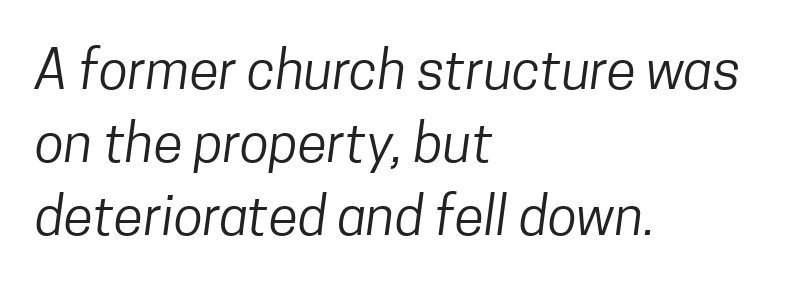
The image shows 54 px regular-weight, condensed sans-serif type; set left-aligned, normal line spacing (1.35x), normal letter spacing, not underlined; low stroke contrast and a medium x-height.
